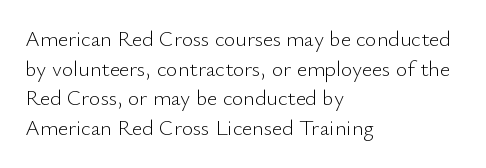
Q: Is the text bold? A: No.
Q: Is the text italic (slanted)? A: No, it is upright.
Q: Is the text underlined? A: No.
Q: How is the paragraph aligned? A: Left-aligned.
Q: Is the spacing between letters normal or unusually wide? A: Normal.
Q: Is the spacing between lines tight, normal or loose? A: Normal.
